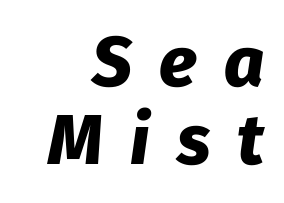
Q: Is the text bold? A: Yes.
Q: Is the text italic (slanted)? A: Yes, it leans right by about 8 degrees.
Q: Is the text underlined? A: No.
Q: How is the paragraph aligned? A: Right-aligned.
Q: Is the spacing between letters normal or unusually wide? A: Unusually wide.
Q: Is the spacing between lines tight, normal or loose? A: Tight.
Q: Width (condensed, normal, or wide)? A: Normal.
Q: Stroke contrast? A: Low.
Q: x-height? A: Medium.
Q: Monospaced? A: No.
